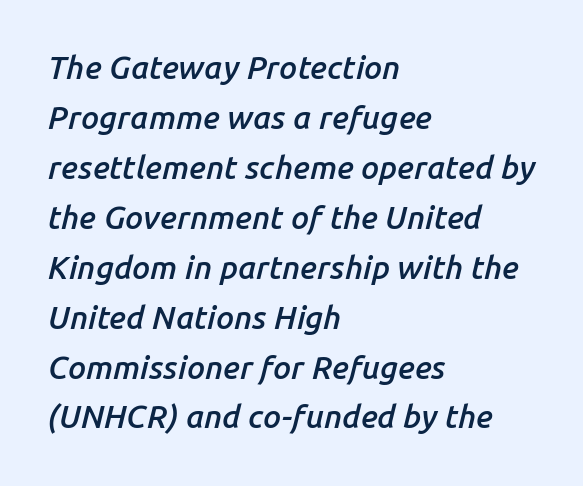
{"italic": "yes", "lean": "right", "slant_degrees": 14, "bold": "semi", "weight": "semibold", "width": "normal", "stroke_contrast": "low", "x_height": "medium", "monospaced": "no", "underline": "no", "align": "left", "line_spacing": "normal", "line_spacing_ratio": 1.56, "letter_spacing": "normal", "letter_spacing_em": 0.0, "glyph_px": 32}
